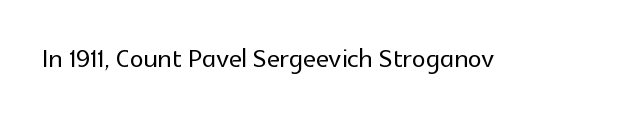
Grotesque or geometric, the face here clearly has no serifs. The glyphs are unaccompanied by any horizontal stroke below them. The axis of the letterforms is exactly vertical. Character widths vary here, with narrow letters taking less room than wide ones. Here the glyphs are tracked normally, forming tight word shapes.
